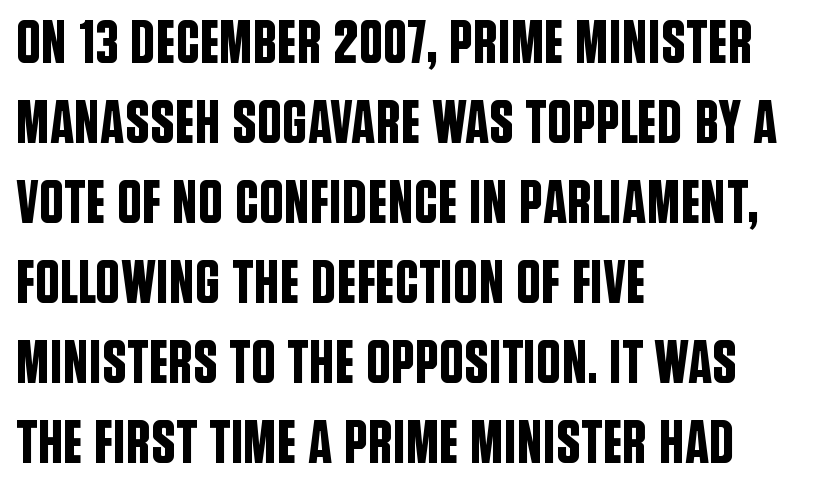
{"serif": "no", "italic": "no", "width": "condensed", "stroke_contrast": "low", "x_height": "large", "monospaced": "no", "underline": "no", "align": "left", "line_spacing": "normal", "line_spacing_ratio": 1.31, "letter_spacing": "normal", "letter_spacing_em": 0.0, "glyph_px": 61}
